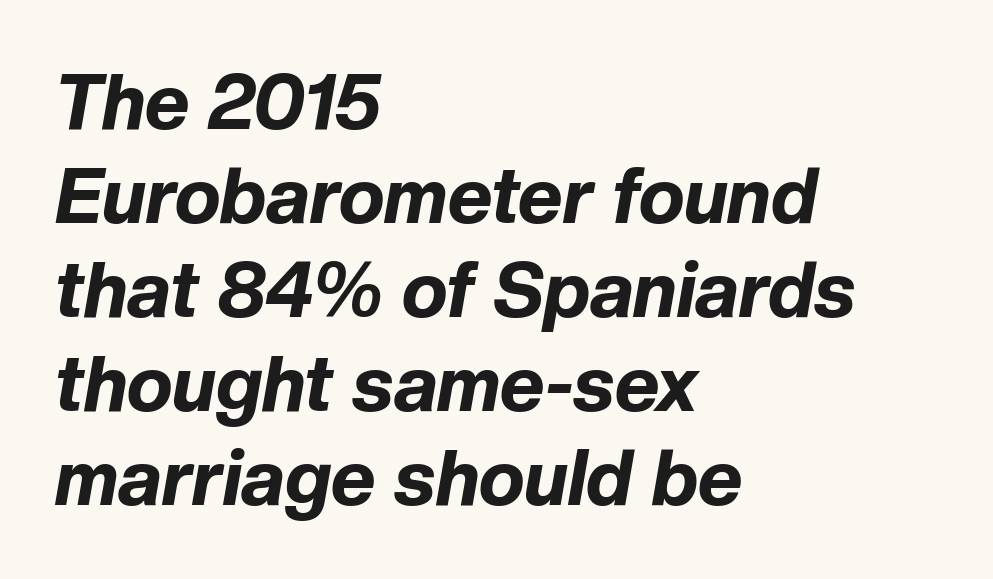
Q: Is the text bold? A: Yes.
Q: Is the text italic (slanted)? A: Yes, it leans right by about 10 degrees.
Q: Is the text underlined? A: No.
Q: How is the paragraph aligned? A: Left-aligned.
Q: Is the spacing between letters normal or unusually wide? A: Normal.
Q: Width (condensed, normal, or wide)? A: Normal.
Q: Stroke contrast? A: Low.
Q: x-height? A: Medium.
Q: Monospaced? A: No.
